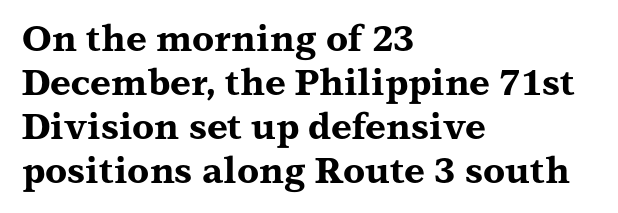
The baseline area is clear. Default kerning and tracking; the words read as compact shapes. Teacher's note: observe the even left margin — that is flush-left alignment. The font's upright variant was chosen for this text.
